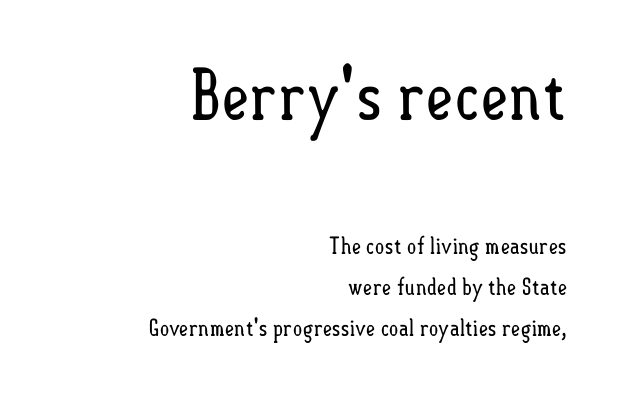
Q: Is the text bold? A: No.
Q: Is the text italic (slanted)? A: No, it is upright.
Q: Is the text underlined? A: No.
Q: How is the paragraph aligned? A: Right-aligned.
Q: Is the spacing between letters normal or unusually wide? A: Normal.
Q: Which block of text is set in a larger size, the first (top) or the second (bottom)? A: The first (top) one.
Q: Width (condensed, normal, or wide)? A: Condensed.
Q: Stroke contrast? A: Low.
Q: x-height? A: Small.
Q: Monospaced? A: No.
